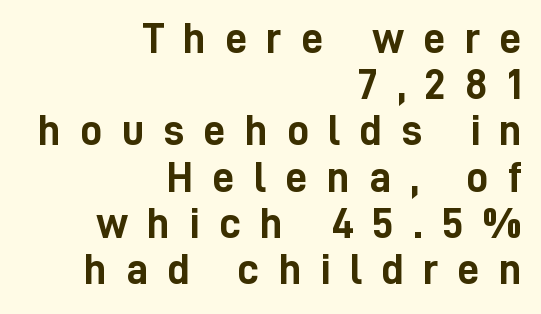
Q: Is the text bold? A: Yes.
Q: Is the text italic (slanted)? A: No, it is upright.
Q: Is the typeface a serif or a sans-serif typeface? A: Sans-serif.
Q: Is the text underlined? A: No.
Q: How is the paragraph aligned? A: Right-aligned.
Q: Is the spacing between letters normal or unusually wide? A: Unusually wide.
Q: Is the spacing between lines tight, normal or loose? A: Tight.
Q: Width (condensed, normal, or wide)? A: Condensed.
Q: Stroke contrast? A: Low.
Q: x-height? A: Medium.
Q: Monospaced? A: No.
